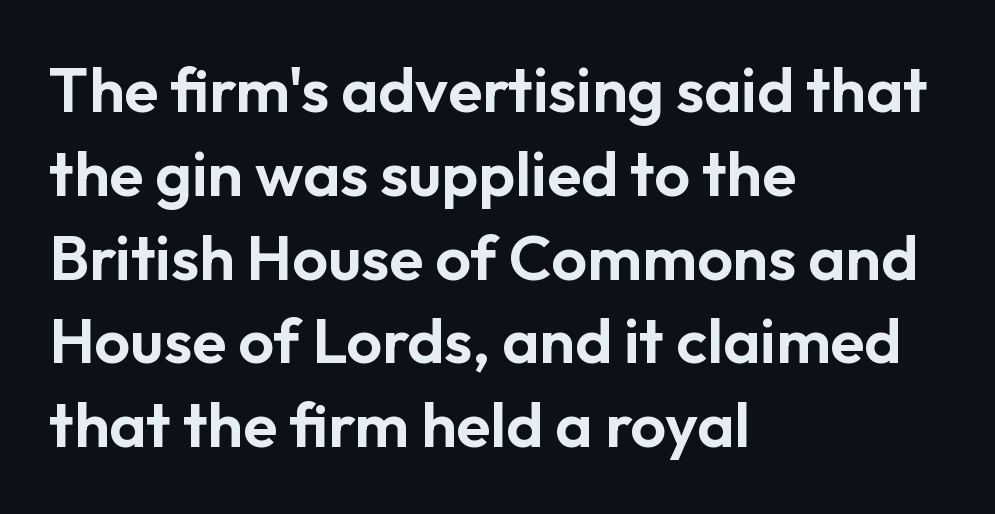
Q: Is the text italic (slanted)? A: No, it is upright.
Q: Is the typeface a serif or a sans-serif typeface? A: Sans-serif.
Q: Is the text underlined? A: No.
Q: How is the paragraph aligned? A: Left-aligned.
Q: Is the spacing between letters normal or unusually wide? A: Normal.
Q: Is the spacing between lines tight, normal or loose? A: Normal.
Q: Width (condensed, normal, or wide)? A: Normal.
Q: Stroke contrast? A: Low.
Q: x-height? A: Medium.
Q: Monospaced? A: No.
